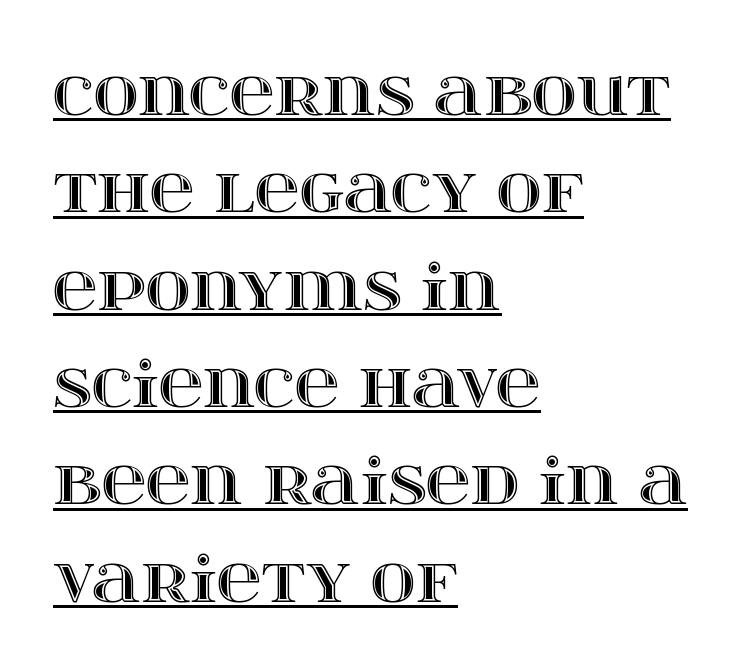
{"italic": "no", "width": "wide", "x_height": "large", "monospaced": "no", "underline": "yes", "align": "left", "line_spacing": "normal", "line_spacing_ratio": 1.57, "letter_spacing": "normal", "letter_spacing_em": 0.0, "glyph_px": 62}
